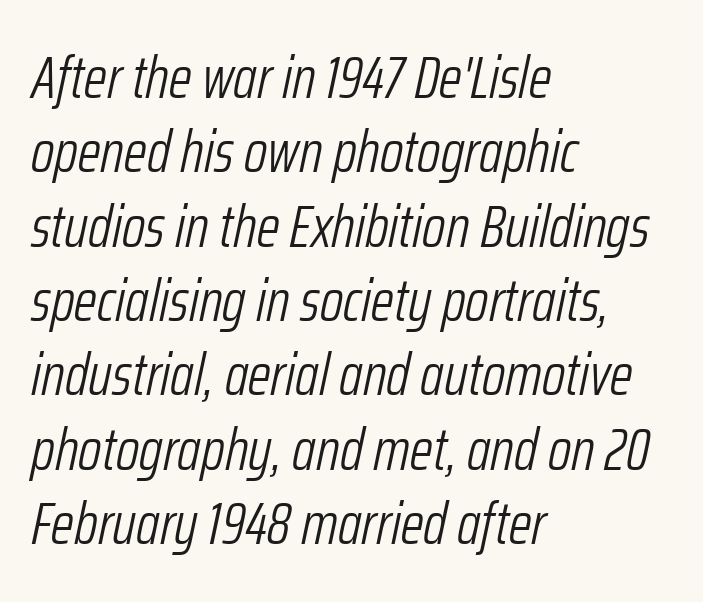
Q: Is the text bold? A: No.
Q: Is the text italic (slanted)? A: Yes, it leans right by about 12 degrees.
Q: Is the text underlined? A: No.
Q: How is the paragraph aligned? A: Left-aligned.
Q: Is the spacing between letters normal or unusually wide? A: Normal.
Q: Is the spacing between lines tight, normal or loose? A: Normal.
Q: Width (condensed, normal, or wide)? A: Condensed.
Q: Stroke contrast? A: Low.
Q: x-height? A: Medium.
Q: Monospaced? A: No.
